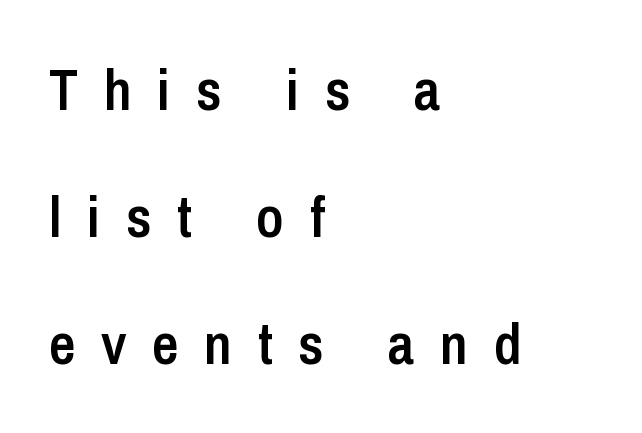
The image shows 58 px semibold, condensed sans-serif type, upright; set left-aligned, loose line spacing (2.19x), unusually wide letter spacing (+0.44 em), not underlined; low stroke contrast and a medium x-height.
